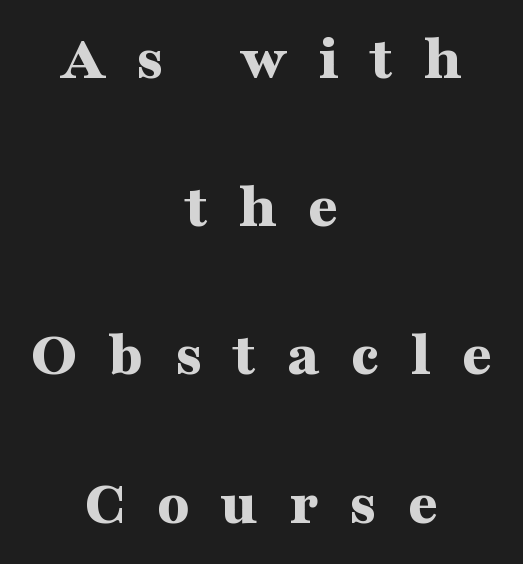
{"serif": "yes", "italic": "no", "bold": "yes", "weight": "bold", "width": "wide", "stroke_contrast": "medium", "x_height": "medium", "monospaced": "no", "underline": "no", "align": "center", "line_spacing": "loose", "line_spacing_ratio": 2.28, "letter_spacing": "wide", "letter_spacing_em": 0.48, "glyph_px": 65}
